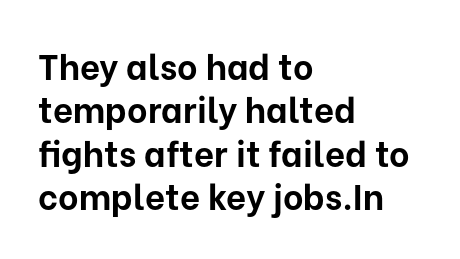
{"serif": "no", "italic": "no", "bold": "yes", "weight": "bold", "width": "normal", "stroke_contrast": "low", "x_height": "medium", "monospaced": "no", "underline": "no", "align": "left", "line_spacing_ratio": 1.24, "letter_spacing": "normal", "letter_spacing_em": 0.0, "glyph_px": 35}
